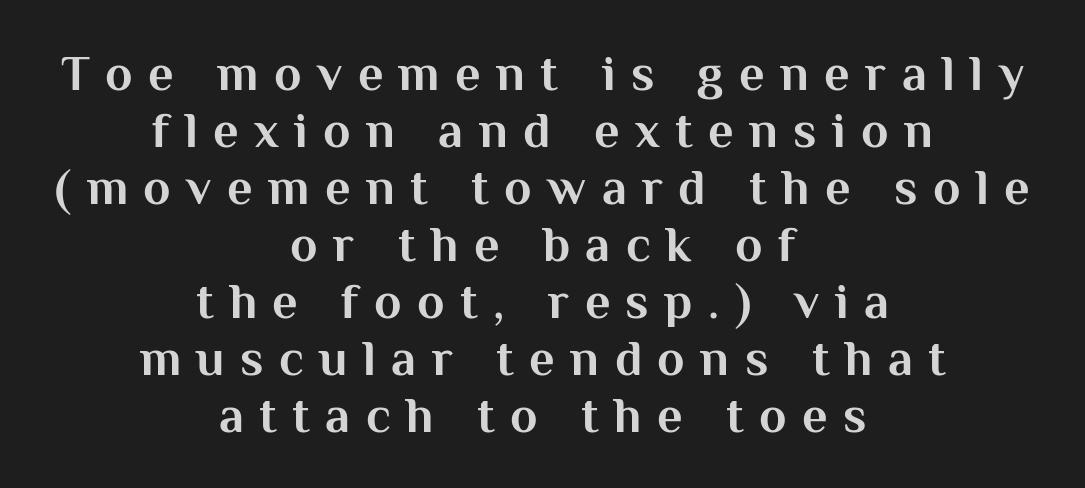
The image shows 50 px bold sans-serif type, upright; set centered, tight line spacing (1.14x), unusually wide letter spacing (+0.31 em), not underlined; medium stroke contrast and a medium x-height.
